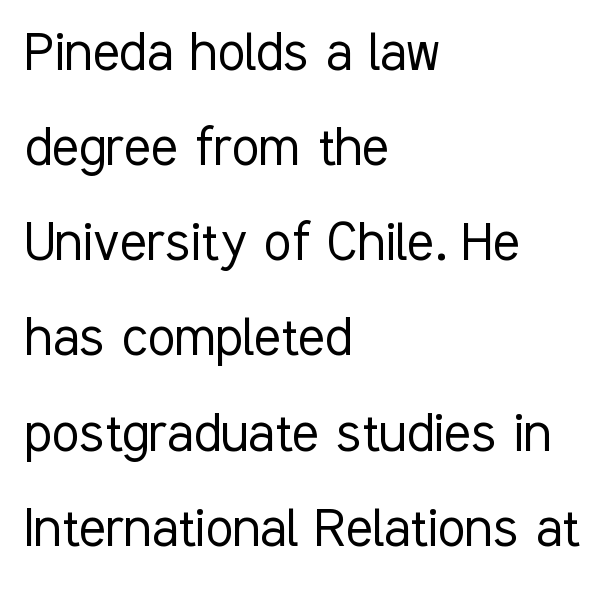
{"serif": "no", "italic": "no", "bold": "no", "weight": "light", "width": "condensed", "stroke_contrast": "low", "x_height": "medium", "monospaced": "no", "underline": "no", "align": "left", "line_spacing": "normal", "line_spacing_ratio": 1.51, "letter_spacing": "normal", "letter_spacing_em": 0.0, "glyph_px": 63}
